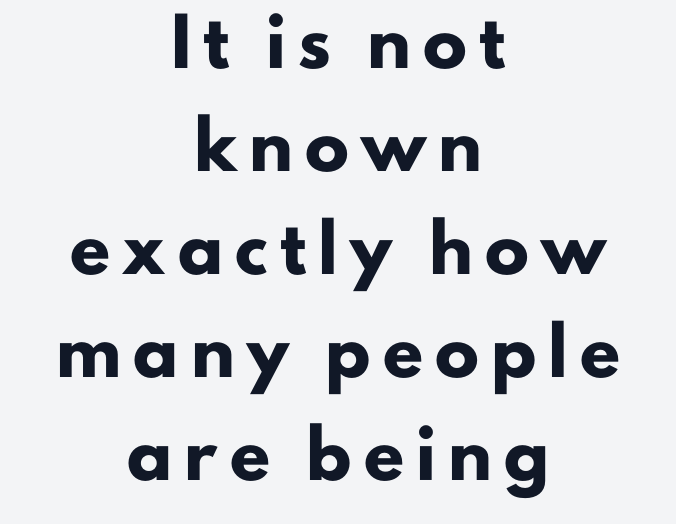
{"serif": "no", "italic": "no", "bold": "yes", "weight": "heavy", "width": "normal", "stroke_contrast": "low", "x_height": "small", "monospaced": "no", "underline": "no", "align": "center", "line_spacing": "loose", "line_spacing_ratio": 2.34, "letter_spacing": "wide", "letter_spacing_em": 0.28, "glyph_px": 44}
